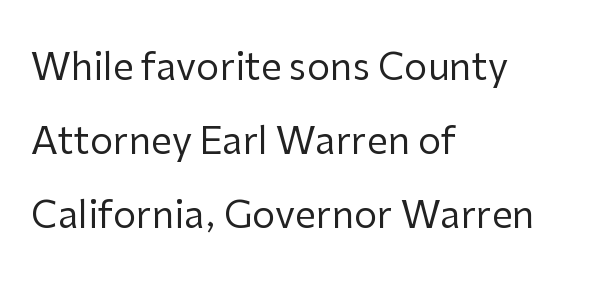
If you drew a ruler down the left edge, every line would touch it. In terms of leading, this rendering errs on the spacious side. Looks like regular typesetting: each glyph gets only the width it needs. Letter spacing: default. The gap between lines stays unmarked. Type style note: lacks serifs.
